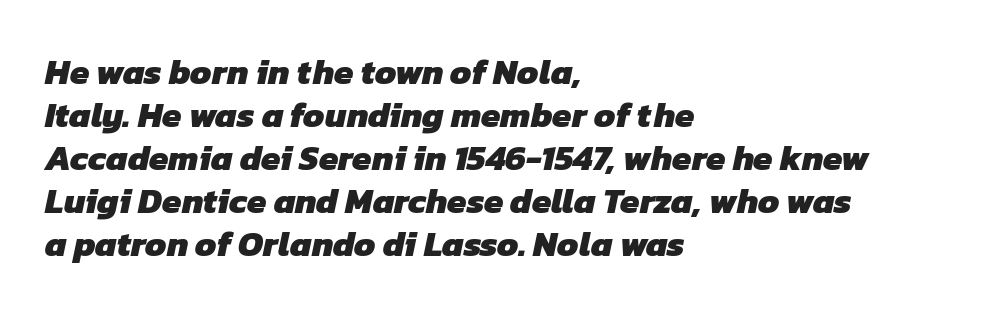
The image shows 35 px heavy sans-serif type; set left-aligned, line spacing 1.23x, normal letter spacing, not underlined; low stroke contrast and a medium x-height.
